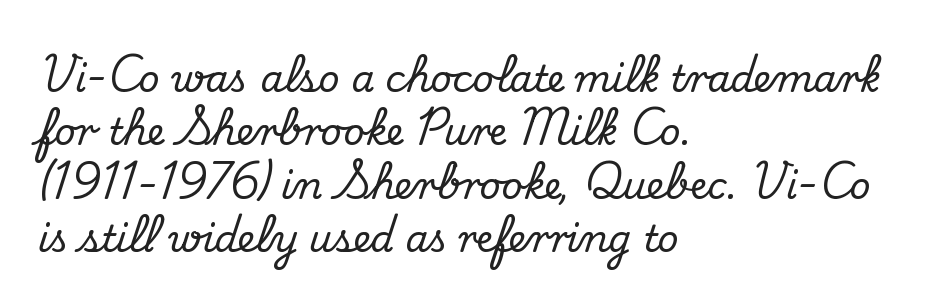
Q: Is the text italic (slanted)? A: Yes.
Q: Is the typeface a serif or a sans-serif typeface? A: Serif.
Q: Is the text underlined? A: No.
Q: How is the paragraph aligned? A: Left-aligned.
Q: Is the spacing between letters normal or unusually wide? A: Normal.
Q: Is the spacing between lines tight, normal or loose? A: Normal.
Q: Width (condensed, normal, or wide)? A: Normal.
Q: Stroke contrast? A: Medium.
Q: x-height? A: Small.
Q: Monospaced? A: No.
